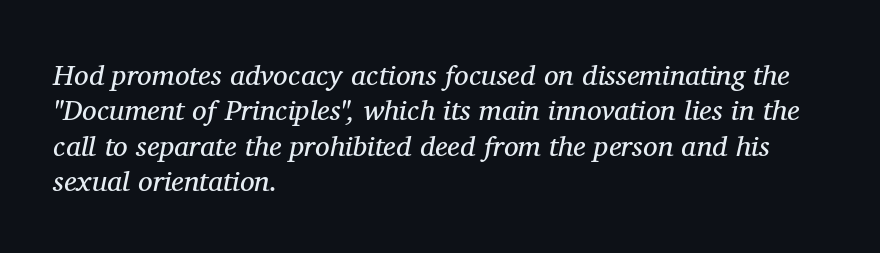
The rendering applies a slant to the glyphs. Check the space under the baseline: it is left empty. Think of a printed novel: that variable character pitch is what you see here. The letterforms sit at book weight or below. A classic flush-left, rag-right setting is used for this passage.
